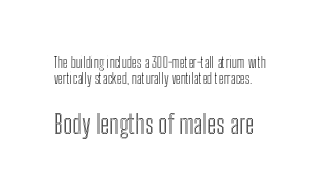
Q: Is the text italic (slanted)? A: No, it is upright.
Q: Is the text underlined? A: No.
Q: How is the paragraph aligned? A: Left-aligned.
Q: Is the spacing between letters normal or unusually wide? A: Normal.
Q: Which block of text is set in a larger size, the first (top) or the second (bottom)? A: The second (bottom) one.
